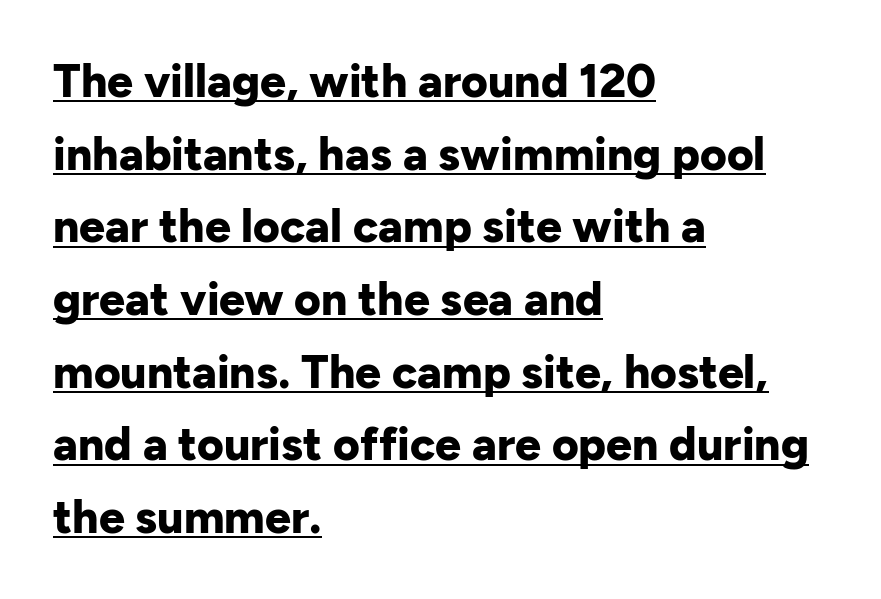
Q: Is the text bold? A: Yes.
Q: Is the text italic (slanted)? A: No, it is upright.
Q: Is the typeface a serif or a sans-serif typeface? A: Sans-serif.
Q: Is the text underlined? A: Yes.
Q: How is the paragraph aligned? A: Left-aligned.
Q: Is the spacing between letters normal or unusually wide? A: Normal.
Q: Is the spacing between lines tight, normal or loose? A: Normal.
Q: Width (condensed, normal, or wide)? A: Normal.
Q: Stroke contrast? A: Low.
Q: x-height? A: Medium.
Q: Monospaced? A: No.
